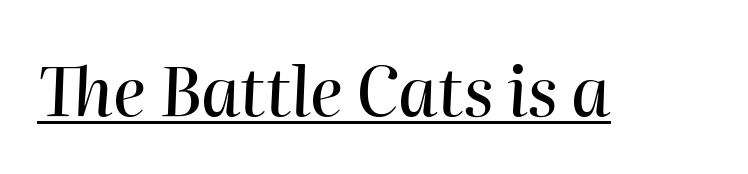
The image shows 67 px text type, italic (leaning right); set normal letter spacing, underlined; high stroke contrast and a medium x-height.
